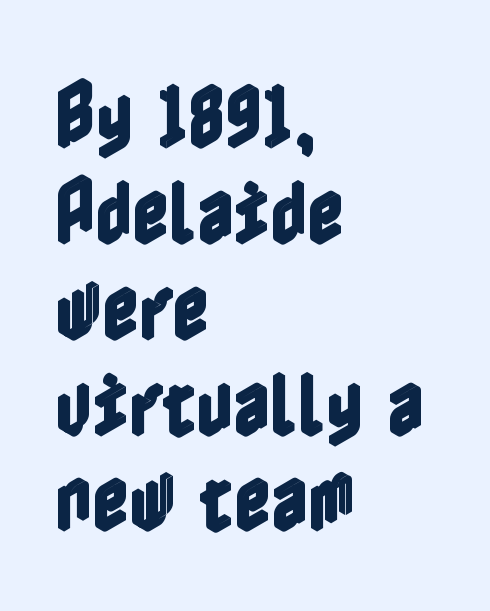
{"italic": "no", "width": "condensed", "x_height": "medium", "underline": "no", "align": "left", "line_spacing": "normal", "line_spacing_ratio": 1.35, "letter_spacing": "normal", "letter_spacing_em": 0.0, "glyph_px": 71}
